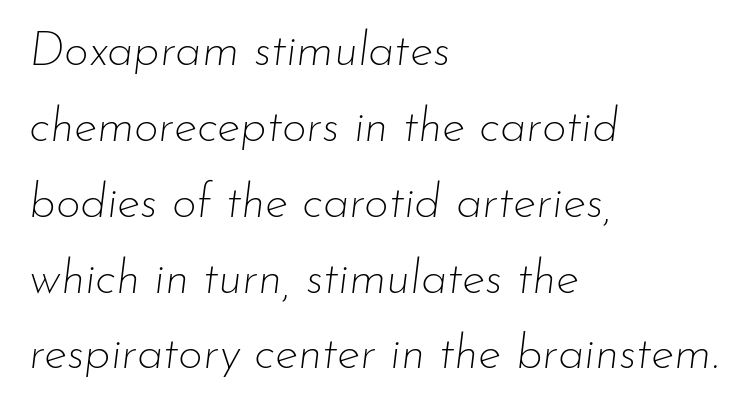
The image shows 48 px thin type, italic (leaning right); set left-aligned, normal line spacing (1.58x), normal letter spacing, not underlined; low stroke contrast and a small x-height.
